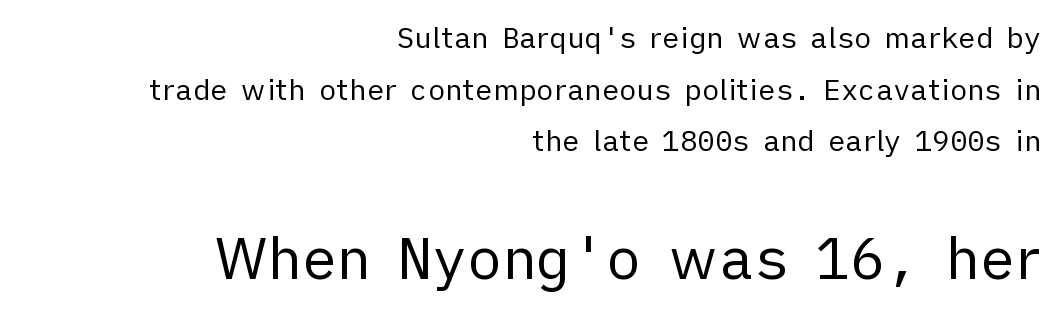
Q: Is the text bold? A: No.
Q: Is the text italic (slanted)? A: No, it is upright.
Q: Is the typeface a serif or a sans-serif typeface? A: Sans-serif.
Q: Is the text underlined? A: No.
Q: How is the paragraph aligned? A: Right-aligned.
Q: Is the spacing between letters normal or unusually wide? A: Normal.
Q: Which block of text is set in a larger size, the first (top) or the second (bottom)? A: The second (bottom) one.
Q: Width (condensed, normal, or wide)? A: Normal.
Q: Stroke contrast? A: Low.
Q: x-height? A: Medium.
Q: Monospaced? A: No.
